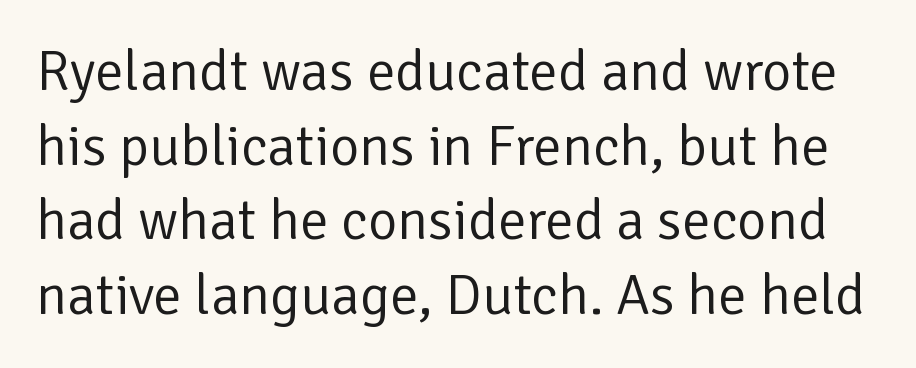
The image shows 57 px regular-weight sans-serif type, upright; set normal line spacing (1.31x), normal letter spacing, not underlined; low stroke contrast and a medium x-height.
